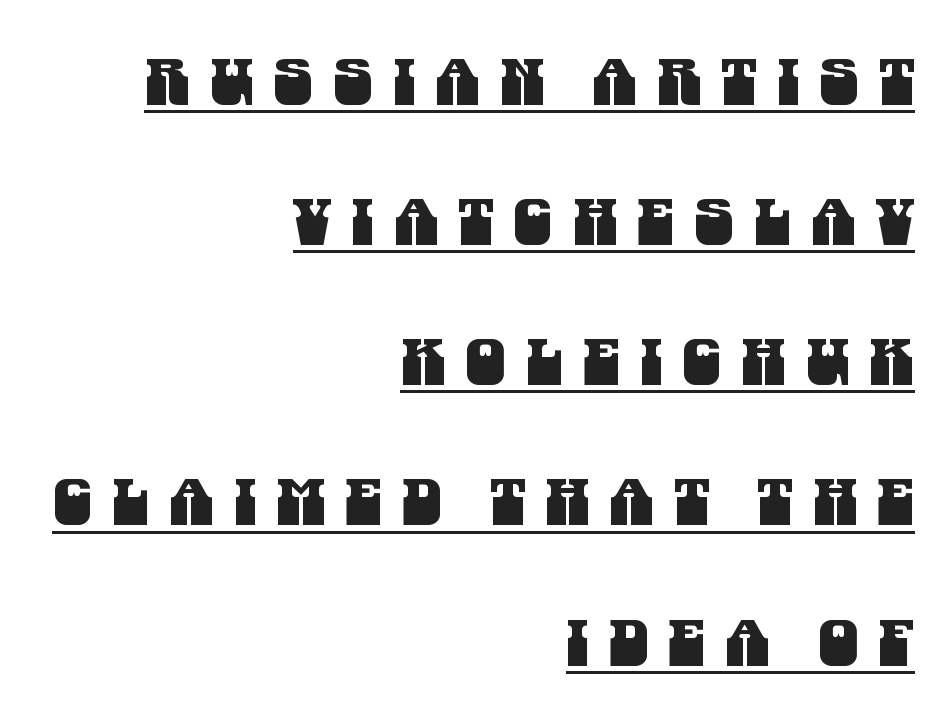
The specimen includes a rule beneath the text block's lines. Here the designer chose a conventional face with non-uniform glyph widths. The lines in this sample share a right terminus and differ only in where they begin. Baseline-to-baseline distance is far greater than the letter height. What stands out about the letter spacing? Its width — letters are far apart.
